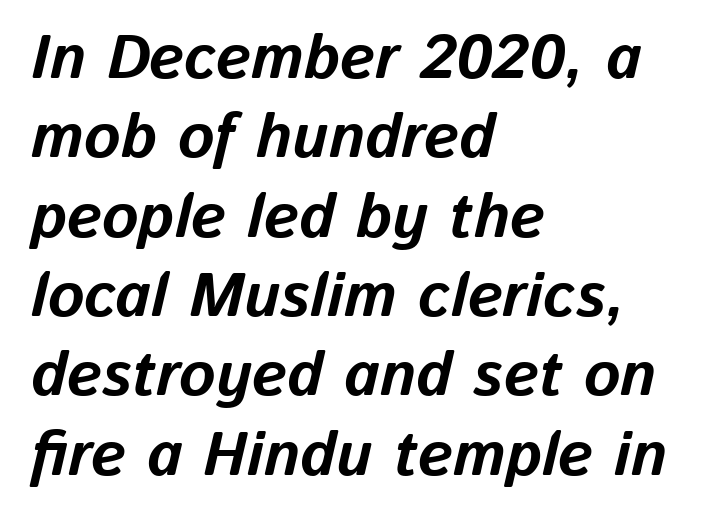
Q: Is the text bold? A: Yes.
Q: Is the text italic (slanted)? A: Yes, it leans right by about 13 degrees.
Q: Is the text underlined? A: No.
Q: How is the paragraph aligned? A: Left-aligned.
Q: Is the spacing between letters normal or unusually wide? A: Normal.
Q: Is the spacing between lines tight, normal or loose? A: Normal.
Q: Width (condensed, normal, or wide)? A: Normal.
Q: Stroke contrast? A: Low.
Q: x-height? A: Medium.
Q: Monospaced? A: No.
